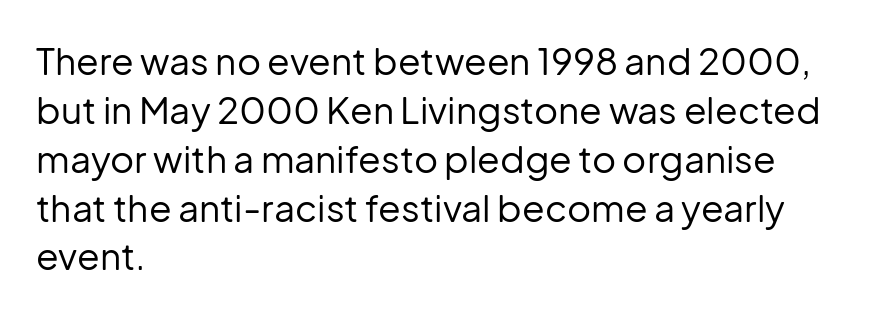
The image shows 37 px regular-weight sans-serif type, upright; set left-aligned, normal line spacing (1.32x), normal letter spacing, not underlined; low stroke contrast and a medium x-height.
